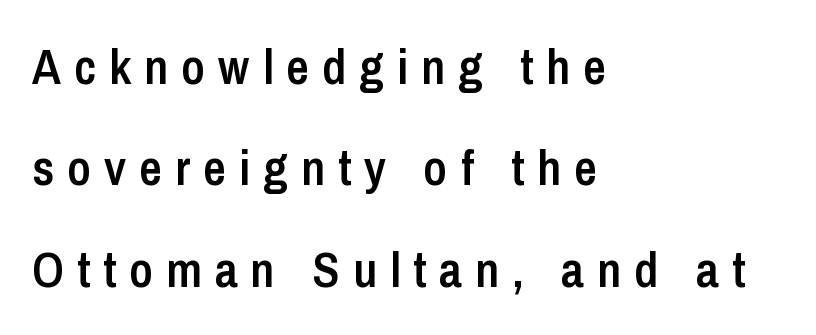
{"serif": "no", "italic": "no", "bold": "semi", "weight": "semibold", "width": "condensed", "stroke_contrast": "low", "x_height": "medium", "monospaced": "no", "underline": "no", "align": "left", "line_spacing": "loose", "line_spacing_ratio": 2.03, "letter_spacing": "wide", "letter_spacing_em": 0.26, "glyph_px": 50}
